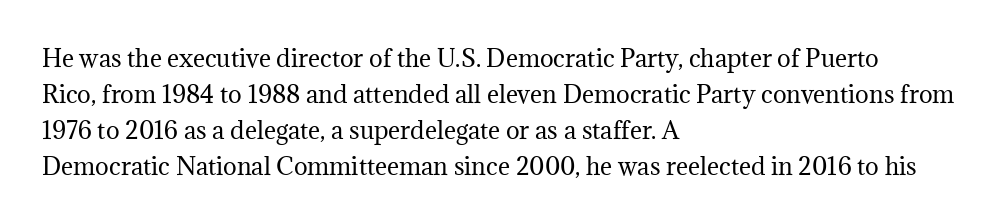
Q: Is the text bold? A: No.
Q: Is the text italic (slanted)? A: No, it is upright.
Q: Is the text underlined? A: No.
Q: How is the paragraph aligned? A: Left-aligned.
Q: Is the spacing between letters normal or unusually wide? A: Normal.
Q: Is the spacing between lines tight, normal or loose? A: Normal.
